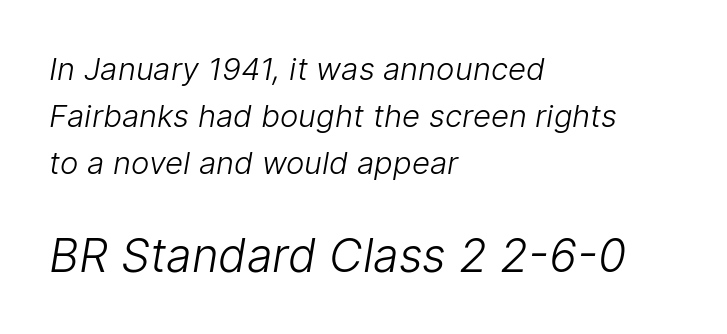
The baseline area is clear. Inter-character spacing is left at the font's built-in metrics. Do the characters align in a grid? No, the font is proportional. The characters display no serif detailing; their extremities are plain. Compare the two chunks: the lower has the greater cap height. In CSS terms this would be text-align: left.
